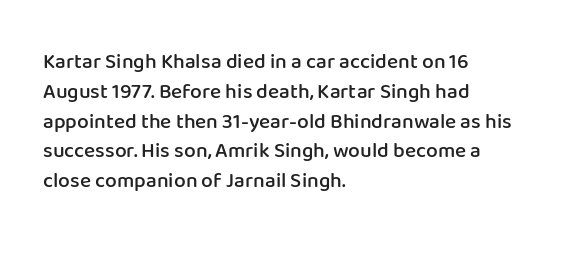
The image shows 21 px text type, upright; set left-aligned, normal line spacing (1.42x), normal letter spacing, not underlined.
